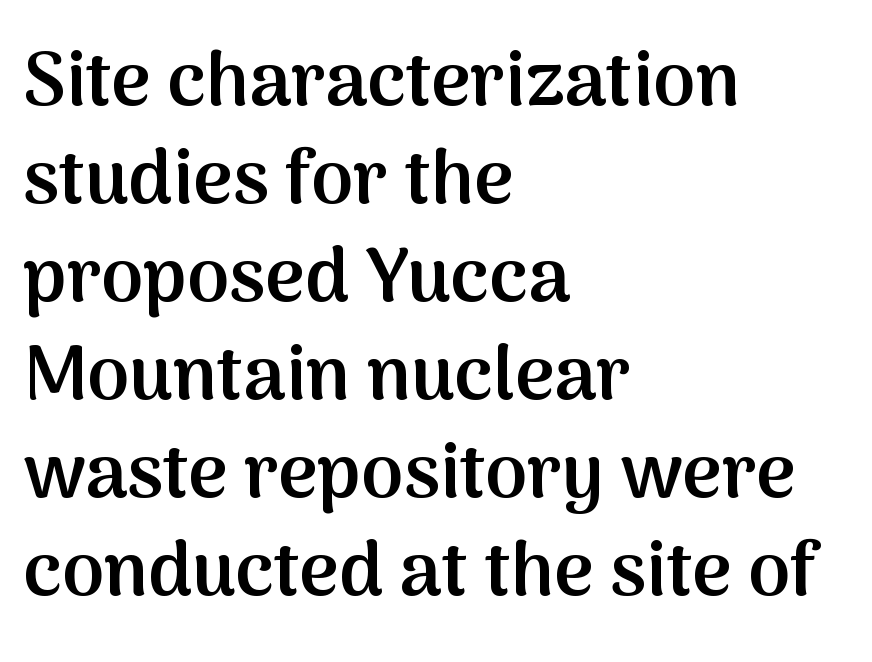
The image shows 76 px semibold sans-serif type, upright; set left-aligned, normal line spacing (1.29x), normal letter spacing, not underlined; medium stroke contrast and a medium x-height.
